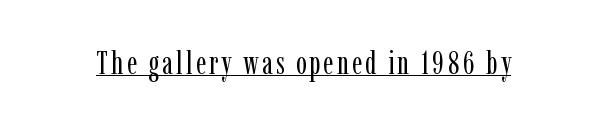
{"serif": "yes", "italic": "no", "bold": "no", "weight": "regular", "width": "condensed", "stroke_contrast": "low", "x_height": "medium", "monospaced": "no", "underline": "yes", "glyph_px": 32}
